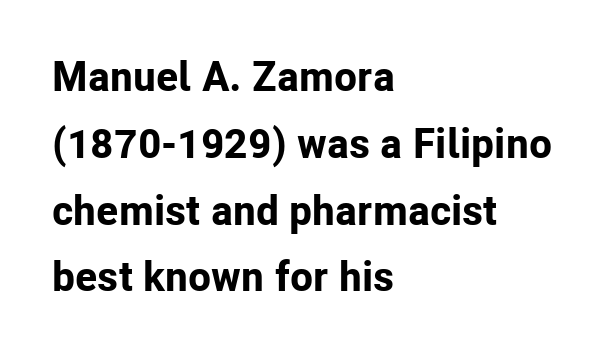
{"serif": "no", "italic": "no", "bold": "yes", "weight": "bold", "width": "normal", "stroke_contrast": "low", "x_height": "medium", "monospaced": "no", "underline": "no", "align": "left", "line_spacing": "normal", "line_spacing_ratio": 1.59, "letter_spacing": "normal", "letter_spacing_em": 0.0, "glyph_px": 42}
